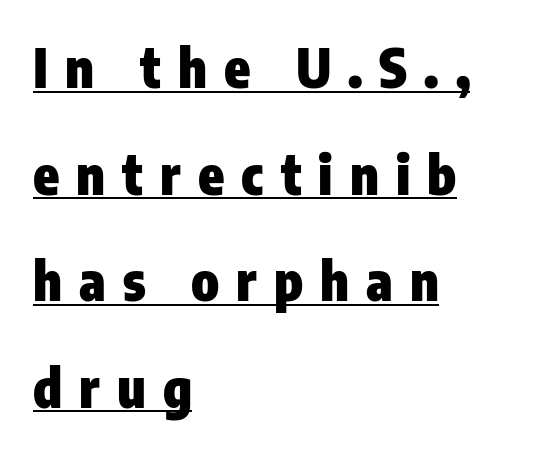
The image shows 53 px heavy, condensed sans-serif type, upright; set left-aligned, loose line spacing (2.01x), unusually wide letter spacing (+0.32 em), underlined; low stroke contrast and a medium x-height.
